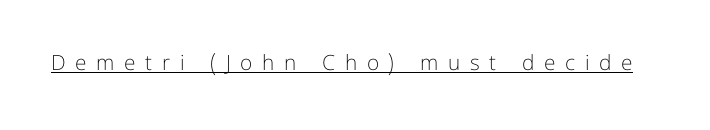
The image shows 21 px text type, upright; set unusually wide letter spacing (+0.46 em), underlined.
